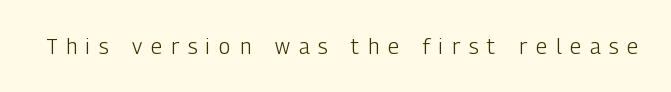
Inter-character spacing is expanded well beyond the font's built-in metrics. The passage shown is not underscored anywhere. The passage shown is not bold in any degree. This is roman type, the default non-slanted kind.
